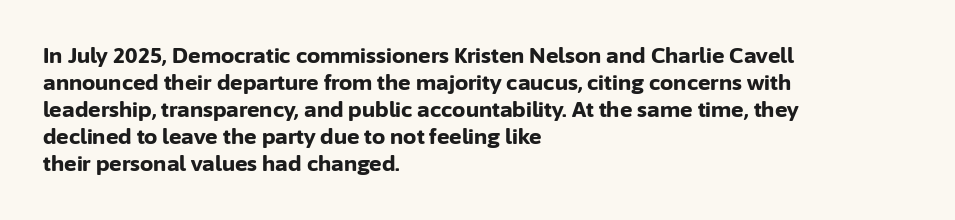
{"italic": "no", "bold": "yes", "underline": "no", "align": "left", "line_spacing": "normal", "line_spacing_ratio": 1.29, "letter_spacing": "normal", "letter_spacing_em": 0.0, "glyph_px": 21}
